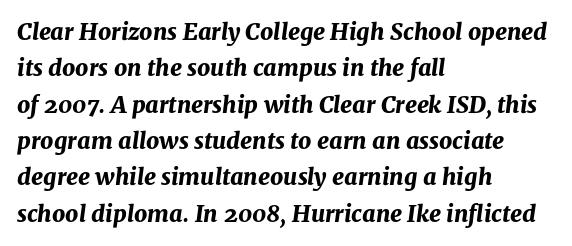
Notice how descenders clear the ascenders below comfortably — that's standard leading. Decoration check: the copy has no underline. Slant detected: the letters are inclined. The text block is weighted toward the left margin, trailing off unevenly rightward.
